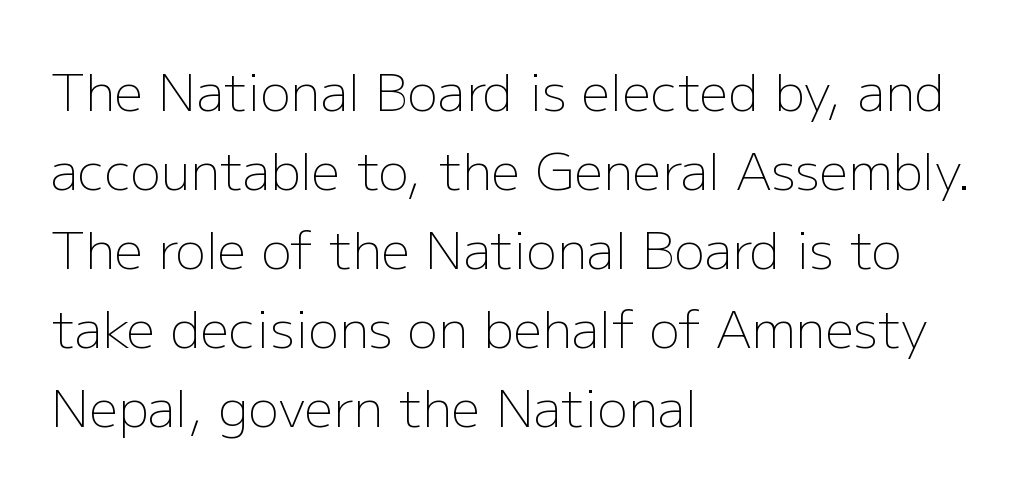
The letters advance in unequal steps, a hallmark of proportional type. Evenly set lines give the paragraph a standard silhouette. To sum up the face: it is a sans, with no serifs. Any mark beneath the type? The region is blank. The typesetter chose a ragged-right arrangement here. In terms of posture, this sample is upright.
